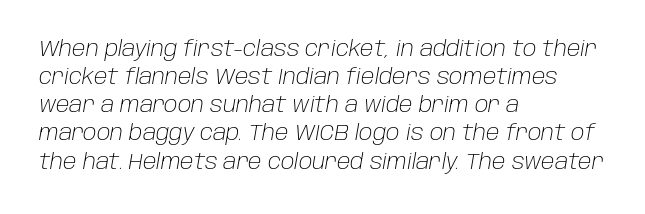
These lines are set flush left with a ragged right edge. The text carries the slant typical of an italic or oblique font. The block of text has a typical density, with ordinary space between rows. Vertical stems look standard width or narrower in stroke. Is the letter spacing exaggerated? No — it looks like the ordinary default. Type without underlining.
